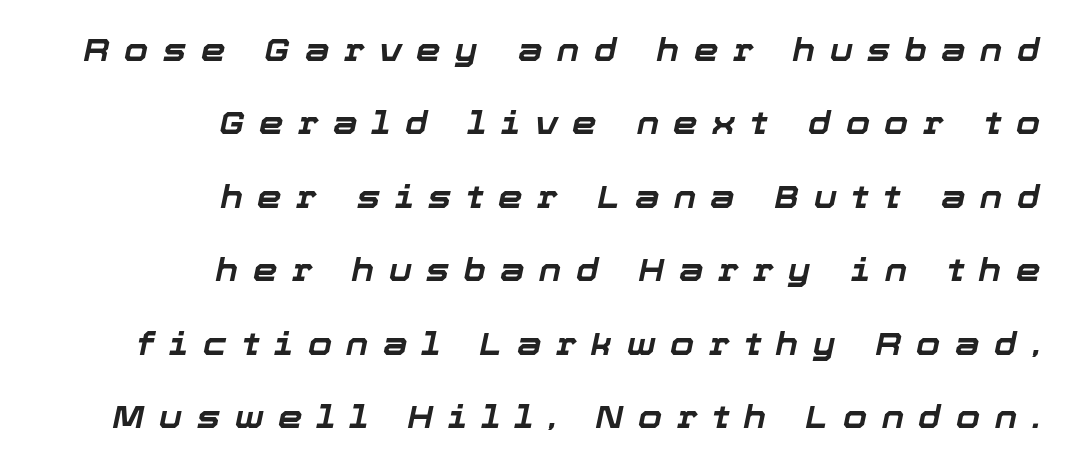
Q: Is the text bold? A: Yes.
Q: Is the text italic (slanted)? A: Yes, it leans right by about 12 degrees.
Q: Is the text underlined? A: No.
Q: How is the paragraph aligned? A: Right-aligned.
Q: Is the spacing between letters normal or unusually wide? A: Unusually wide.
Q: Is the spacing between lines tight, normal or loose? A: Loose.
Q: Width (condensed, normal, or wide)? A: Normal.
Q: Stroke contrast? A: Low.
Q: x-height? A: Medium.
Q: Monospaced? A: No.
